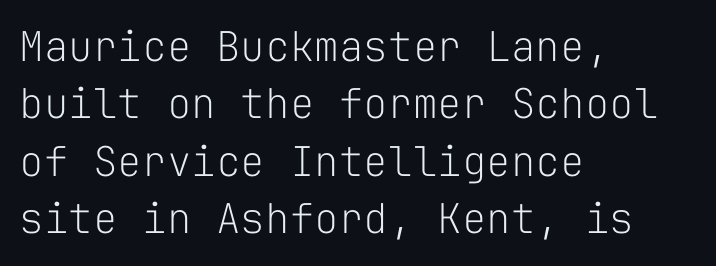
Each new line begins a customary step beneath the previous one. The passage shown is not underscored anywhere. Here the designer chose a console-style face with uniform glyph widths. Are there feet on the stems? There aren't — it's a sans. Posture: upright roman.
